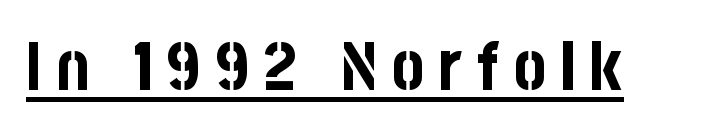
The image shows 68 px bold, condensed sans-serif type, upright; set unusually wide letter spacing (+0.21 em), underlined; low stroke contrast and a large x-height.
